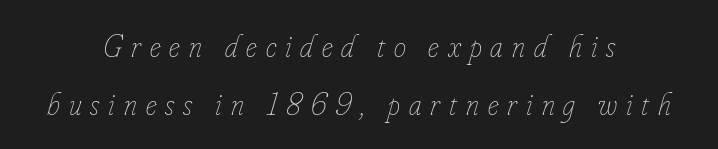
Each letter keeps its own natural width here, so spacing adapts to shape. These lines have a slow, spaced-out rhythm from letter to letter. No word sits above an underline. These lines stack symmetrically, like a column narrowing and widening about its center. Caption: face not bold, strokes unweighted. Yep, that's italic — everything's leaning.
